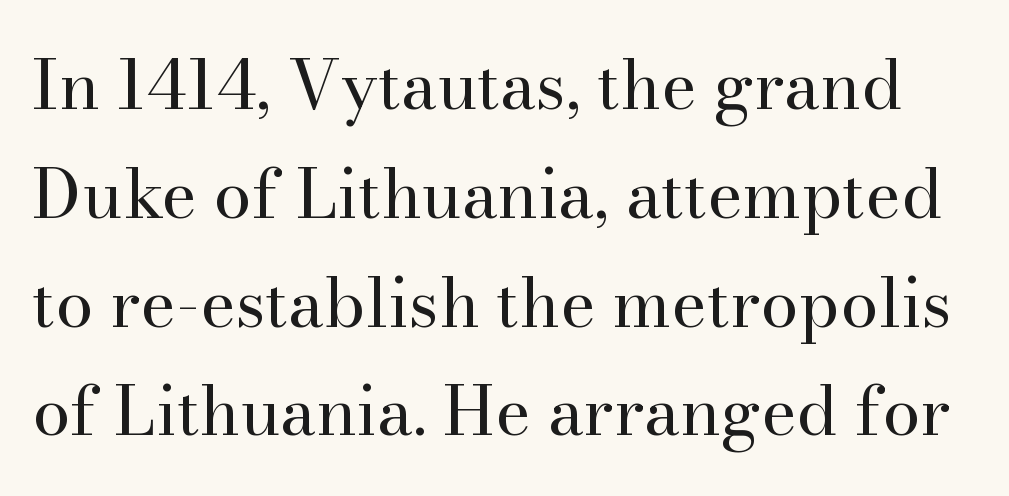
{"serif": "yes", "italic": "no", "bold": "no", "weight": "regular", "width": "normal", "stroke_contrast": "high", "x_height": "small", "monospaced": "no", "underline": "no", "line_spacing": "normal", "line_spacing_ratio": 1.6, "letter_spacing": "normal", "letter_spacing_em": 0.0, "glyph_px": 68}
